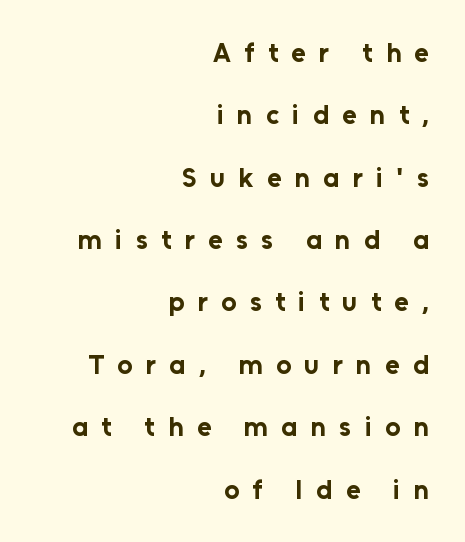
{"italic": "no", "bold": "yes", "underline": "no", "align": "right", "line_spacing": "loose", "line_spacing_ratio": 2.31, "letter_spacing": "wide", "letter_spacing_em": 0.49, "glyph_px": 27}
